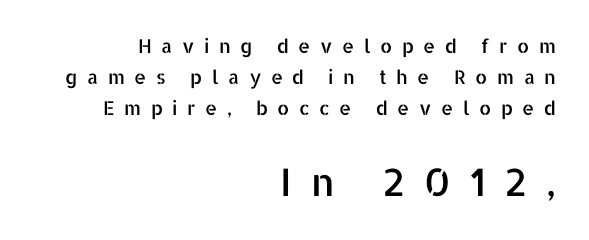
The image shows 38 px sans-serif type, upright; set right-aligned, normal line spacing (1.63x), unusually wide letter spacing (+0.5 em), not underlined; the second (bottom) block is 2.0x larger; low stroke contrast and a medium x-height.
